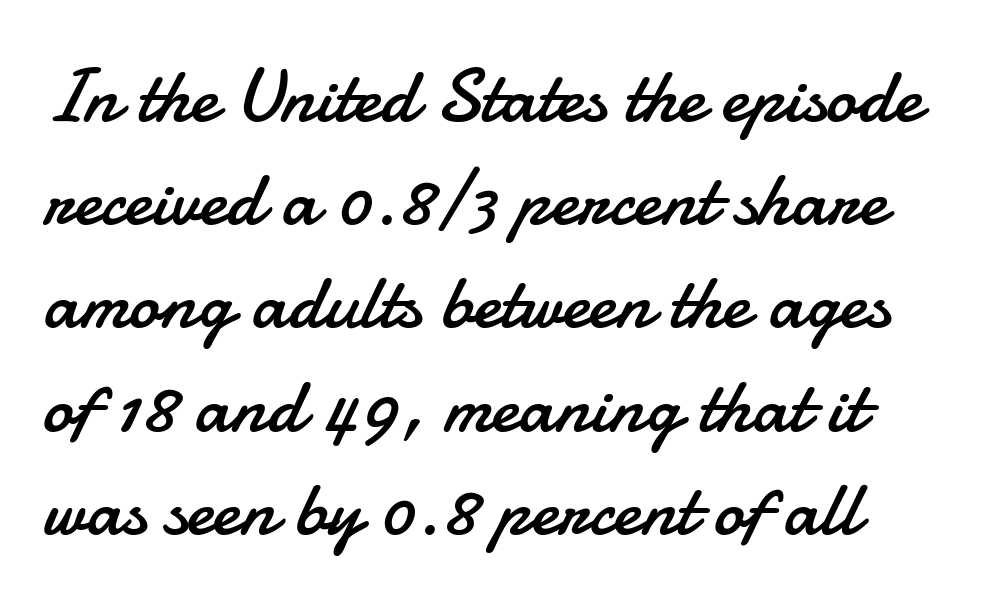
Q: Is the text bold? A: No.
Q: Is the text italic (slanted)? A: Yes.
Q: Is the typeface a serif or a sans-serif typeface? A: Sans-serif.
Q: Is the text underlined? A: No.
Q: Is the spacing between letters normal or unusually wide? A: Normal.
Q: Is the spacing between lines tight, normal or loose? A: Normal.
Q: Width (condensed, normal, or wide)? A: Normal.
Q: Stroke contrast? A: Low.
Q: x-height? A: Small.
Q: Monospaced? A: No.
